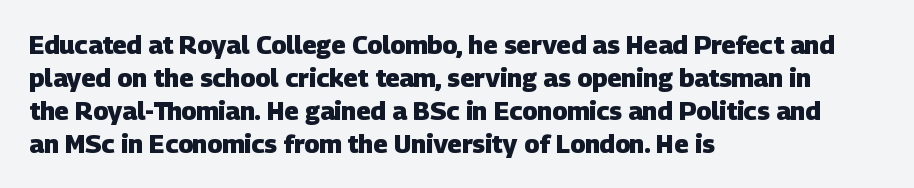
Q: Is the text bold? A: Yes.
Q: Is the text underlined? A: No.
Q: How is the paragraph aligned? A: Left-aligned.
Q: Is the spacing between letters normal or unusually wide? A: Normal.
Q: Is the spacing between lines tight, normal or loose? A: Normal.
